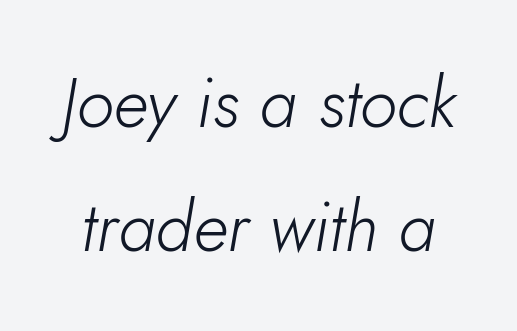
{"italic": "yes", "lean": "right", "slant_degrees": 5, "bold": "no", "weight": "light", "width": "normal", "stroke_contrast": "low", "x_height": "small", "monospaced": "no", "underline": "no", "line_spacing_ratio": 1.8, "letter_spacing": "normal", "letter_spacing_em": 0.0, "glyph_px": 69}
